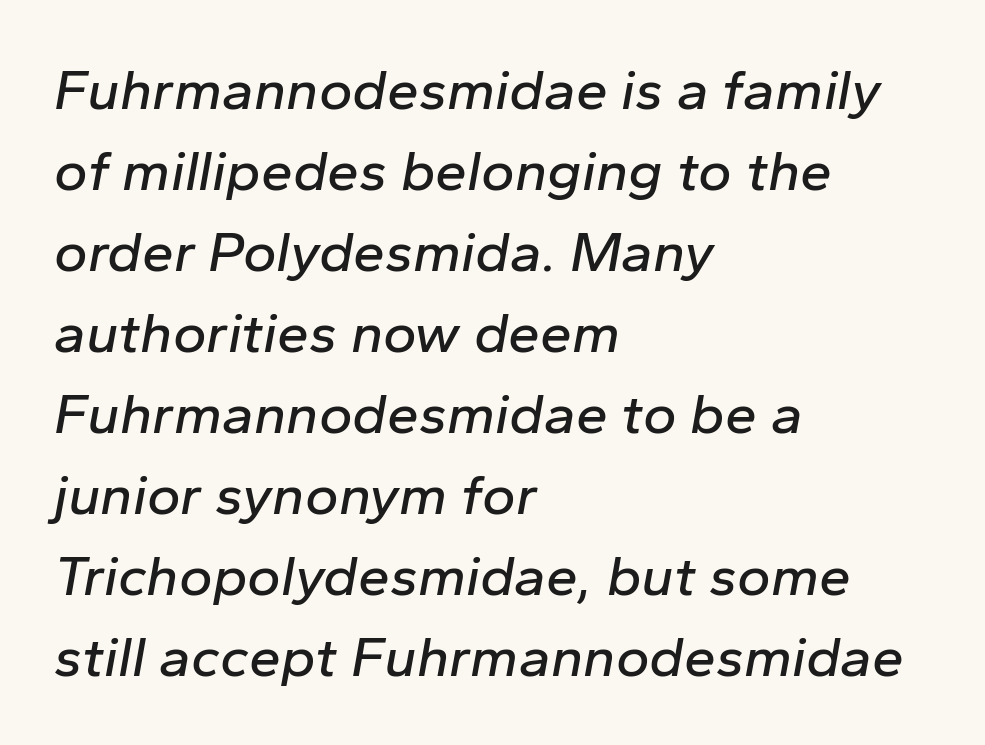
Q: Is the text italic (slanted)? A: Yes, it leans right by about 10 degrees.
Q: Is the text underlined? A: No.
Q: How is the paragraph aligned? A: Left-aligned.
Q: Is the spacing between letters normal or unusually wide? A: Normal.
Q: Is the spacing between lines tight, normal or loose? A: Normal.
Q: Width (condensed, normal, or wide)? A: Normal.
Q: Stroke contrast? A: Low.
Q: x-height? A: Medium.
Q: Monospaced? A: No.
